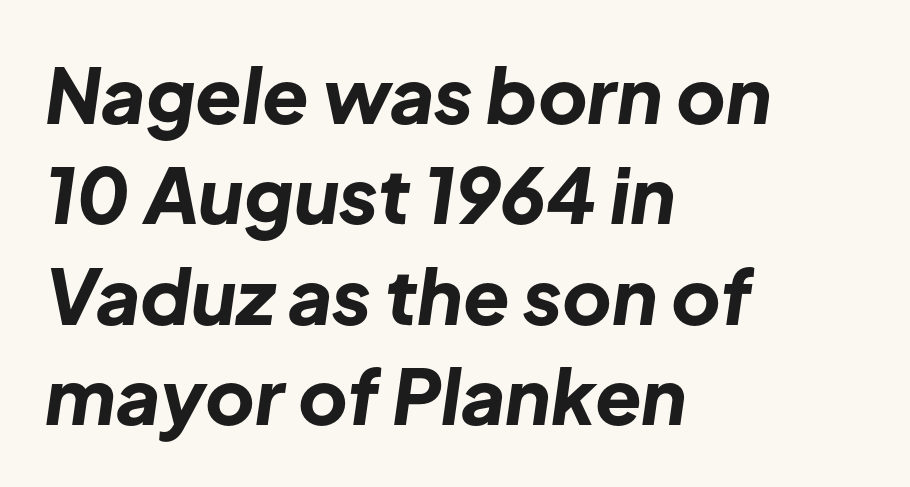
Typographic density is high because the face is bold. Spacing verdict: proportional, widths tailored to each character. Nothing unusual about the tracking: characters are spaced as the font intends. Yep, that's italic — everything's leaning.
